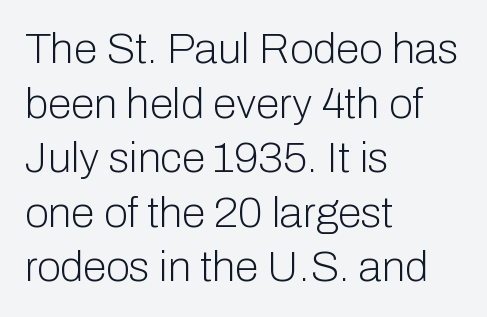
A classic flush-left, rag-right setting is used for this passage. Underline: absent. Stem width sits at or under what a default text font uses. Each letter keeps its own natural width here, so spacing adapts to shape. Serifs: no, the terminals of the letterforms are clean. One glance says typical: line gaps are just what's usual.
